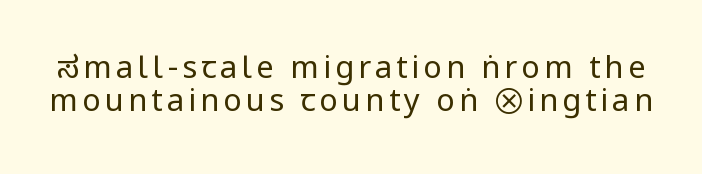
This rendering features lettering with no underline. Observe the absence of serifs on each vertical stroke in this sample. Posture: upright roman. Successive baselines arrive quickly, one right under another. Stems and bowls with no extra thickness — not bold.
